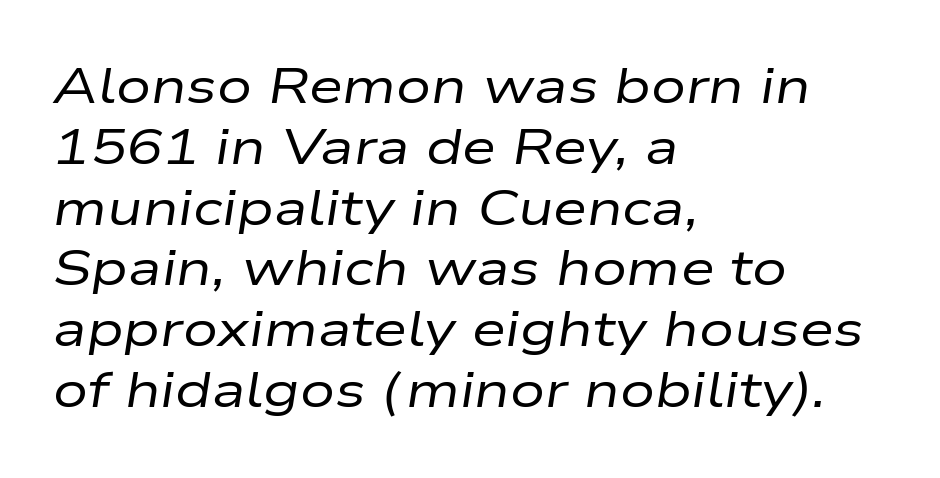
Q: Is the text bold? A: No.
Q: Is the text italic (slanted)? A: Yes, it leans right by about 9 degrees.
Q: Is the text underlined? A: No.
Q: How is the paragraph aligned? A: Left-aligned.
Q: Is the spacing between letters normal or unusually wide? A: Normal.
Q: Width (condensed, normal, or wide)? A: Wide.
Q: Stroke contrast? A: Low.
Q: x-height? A: Medium.
Q: Monospaced? A: No.
